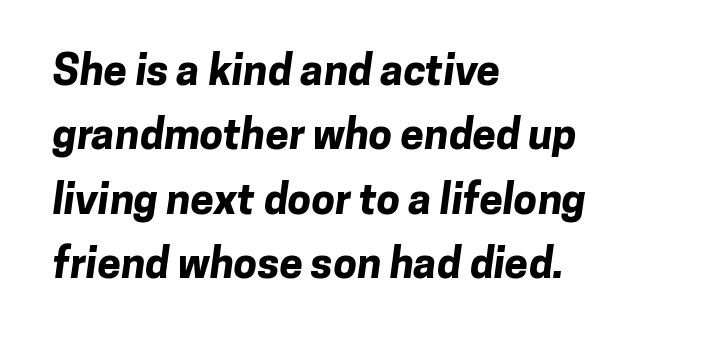
Q: Is the text bold? A: Yes.
Q: Is the typeface a serif or a sans-serif typeface? A: Sans-serif.
Q: Is the text underlined? A: No.
Q: How is the paragraph aligned? A: Left-aligned.
Q: Is the spacing between letters normal or unusually wide? A: Normal.
Q: Is the spacing between lines tight, normal or loose? A: Normal.
Q: Width (condensed, normal, or wide)? A: Normal.
Q: Stroke contrast? A: Low.
Q: x-height? A: Medium.
Q: Monospaced? A: No.
